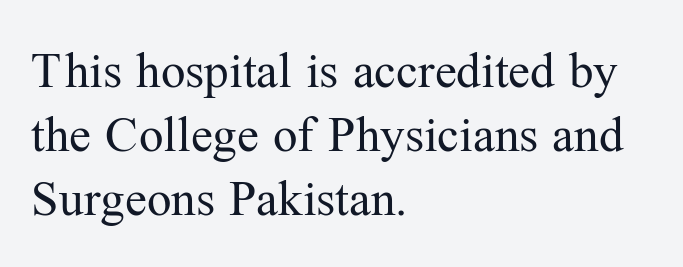
Q: Is the text bold? A: No.
Q: Is the text italic (slanted)? A: No, it is upright.
Q: Is the typeface a serif or a sans-serif typeface? A: Serif.
Q: Is the text underlined? A: No.
Q: How is the paragraph aligned? A: Left-aligned.
Q: Is the spacing between letters normal or unusually wide? A: Normal.
Q: Is the spacing between lines tight, normal or loose? A: Normal.
Q: Width (condensed, normal, or wide)? A: Normal.
Q: Stroke contrast? A: Medium.
Q: x-height? A: Medium.
Q: Monospaced? A: No.
